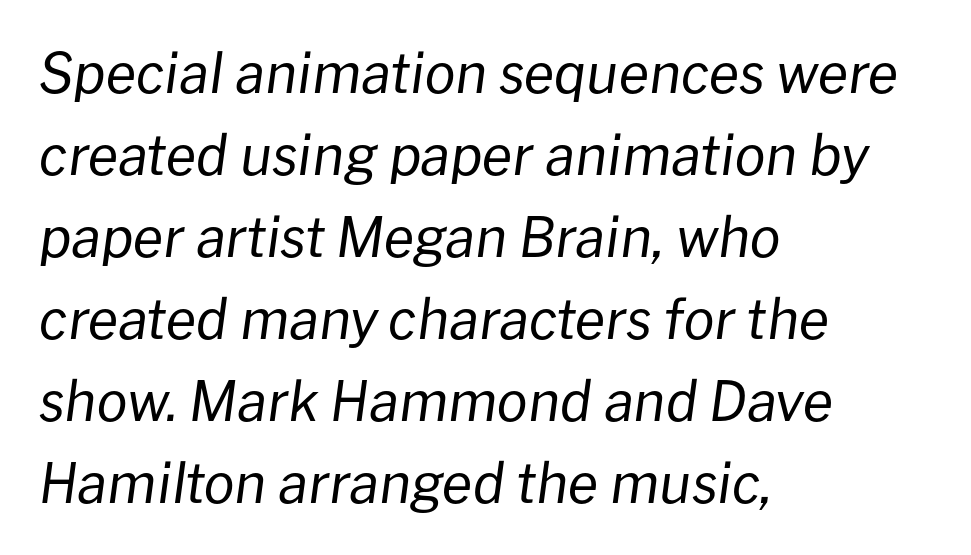
{"italic": "yes", "lean": "right", "slant_degrees": 8, "bold": "no", "weight": "regular", "width": "normal", "stroke_contrast": "low", "x_height": "medium", "monospaced": "no", "underline": "no", "align": "left", "line_spacing": "normal", "line_spacing_ratio": 1.49, "letter_spacing": "normal", "letter_spacing_em": 0.0, "glyph_px": 55}
